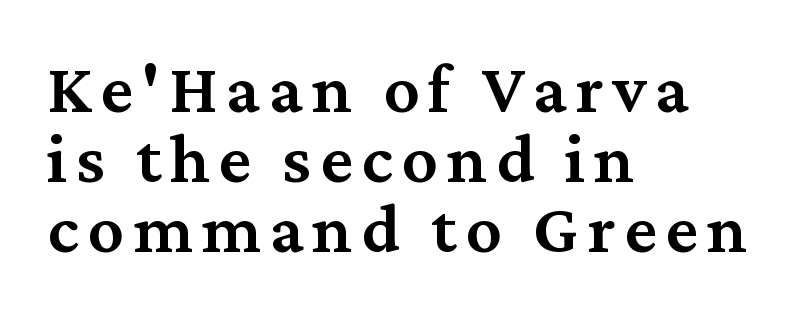
The image shows 72 px semibold serif type, upright; set left-aligned, tight line spacing (0.97x), not underlined; medium stroke contrast and a medium x-height.
